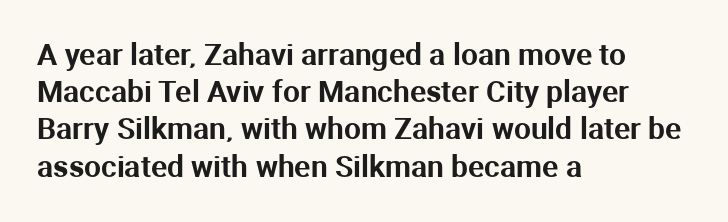
Letters rest on an invisible, unmarked baseline. Tracking value appears to be zero — textbook default spacing. This sample has the flowing, uneven cadence of proportional lettering. The rag falls on the right side of this text block. The type family on display is of the sans-serif kind.
